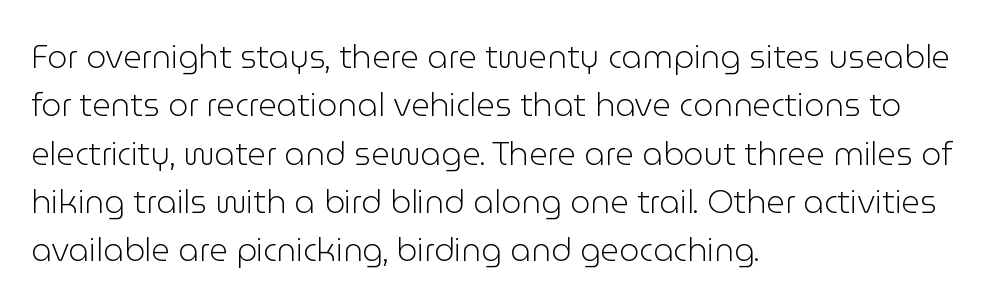
Caption: standard tracking, unaltered. When letters stand straight like this, we call the style roman or upright. The lines sit at an ordinary, default distance from one another. The glyphs in this specimen are sans serif. Check the space under the baseline: it is left empty.
